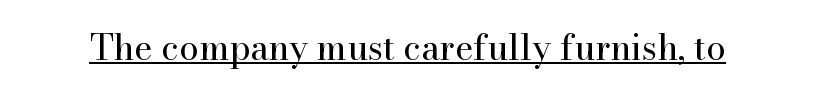
{"serif": "yes", "italic": "no", "bold": "no", "weight": "regular", "width": "normal", "stroke_contrast": "high", "x_height": "small", "monospaced": "no", "underline": "yes", "letter_spacing": "normal", "letter_spacing_em": 0.0, "glyph_px": 35}
